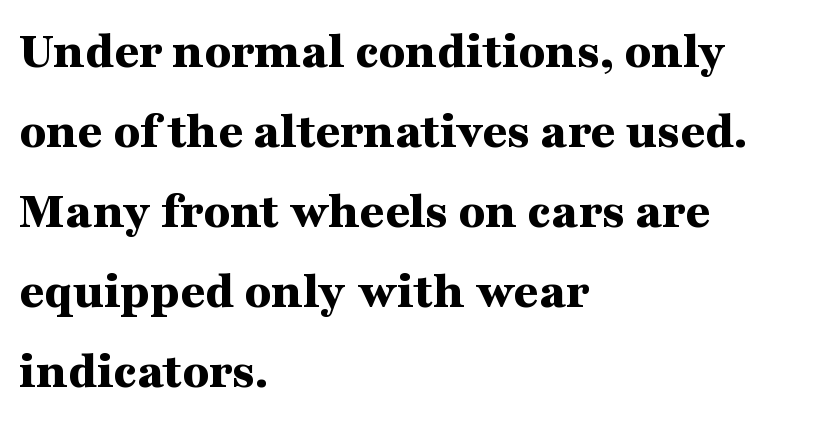
Layout note: lines flush left. These lines sit exactly where default settings would place them. Honestly, there is no underline to notice here at all. The passage shown is typeset with a serif family.
